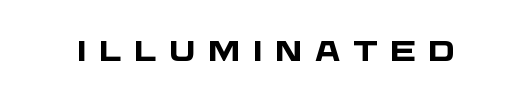
The image shows 28 px heavy, wide sans-serif type; set unusually wide letter spacing (+0.45 em), not underlined; low stroke contrast and a large x-height.
